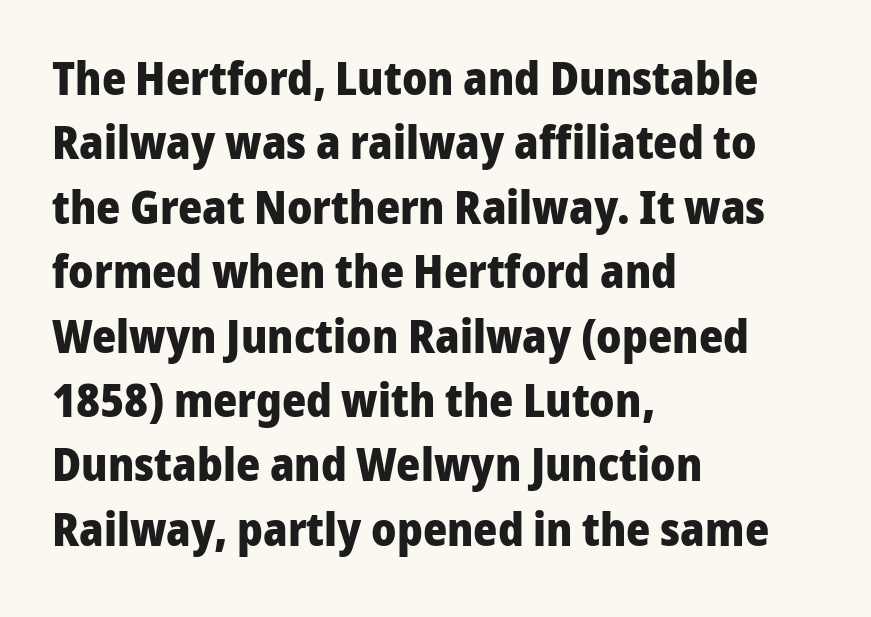
Leading matches the norm, producing a regular column. Anything drawn beneath the words? Only blank space. In terms of letterform style, serifs are entirely absent. Spacing between characters is what you'd get straight out of the box.
